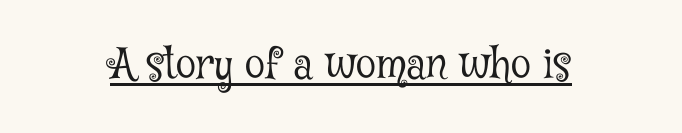
The image shows 41 px light, condensed serif type, upright; set normal letter spacing, underlined; low stroke contrast and a medium x-height.
